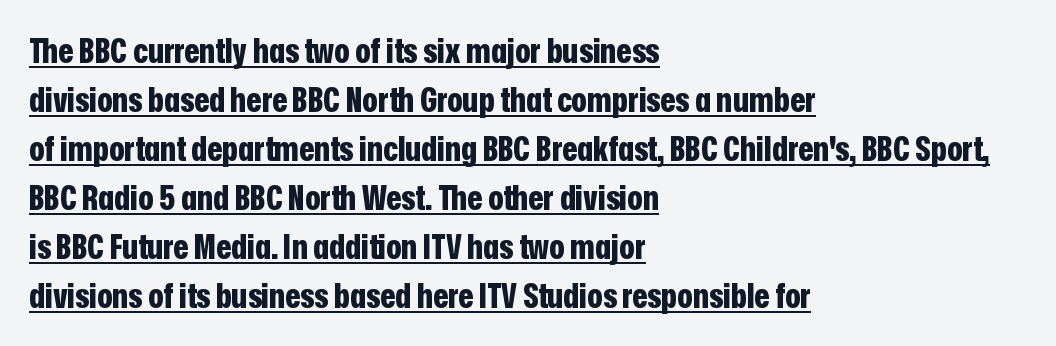
These lines were composed using upright roman letters. Honestly, the underline is the first thing you notice here. This sample has the flowing, uneven cadence of proportional lettering. The vertical gap from one line to the next is medium.
